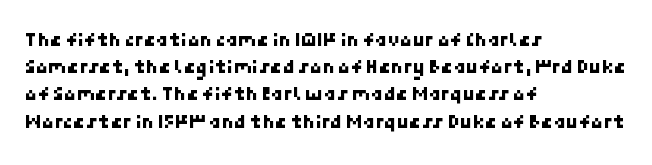
Q: Is the text underlined? A: No.
Q: How is the paragraph aligned? A: Left-aligned.
Q: Is the spacing between letters normal or unusually wide? A: Normal.
Q: Is the spacing between lines tight, normal or loose? A: Normal.
